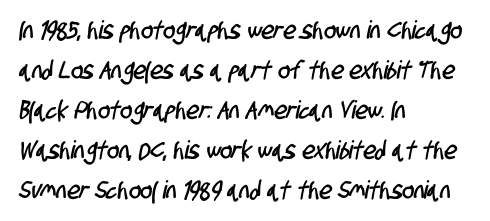
{"underline": "no", "align": "left", "line_spacing": "normal", "line_spacing_ratio": 1.6, "letter_spacing": "normal", "letter_spacing_em": 0.0, "glyph_px": 25}
